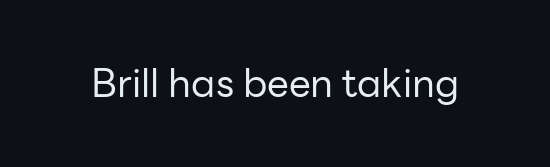
The image shows 39 px regular-weight sans-serif type, upright; set normal letter spacing, not underlined; low stroke contrast and a medium x-height.
